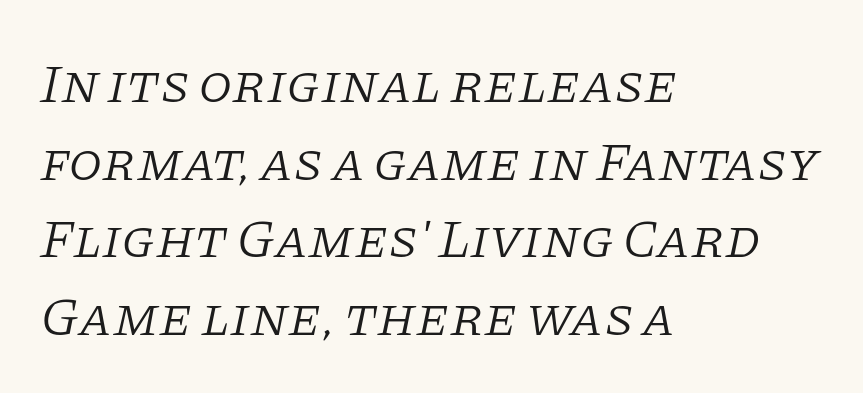
{"serif": "yes", "italic": "yes", "lean": "right", "slant_degrees": 11, "bold": "no", "weight": "light", "width": "normal", "stroke_contrast": "low", "x_height": "large", "monospaced": "no", "underline": "no", "align": "left", "line_spacing": "normal", "line_spacing_ratio": 1.41, "letter_spacing": "normal", "letter_spacing_em": 0.0, "glyph_px": 55}
